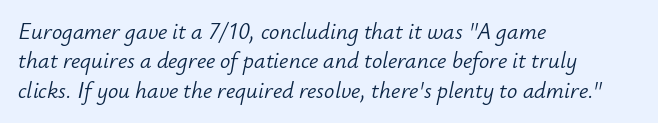
The image shows 23 px text type, italic (leaning right); set left-aligned, normal line spacing (1.28x), normal letter spacing, not underlined.
